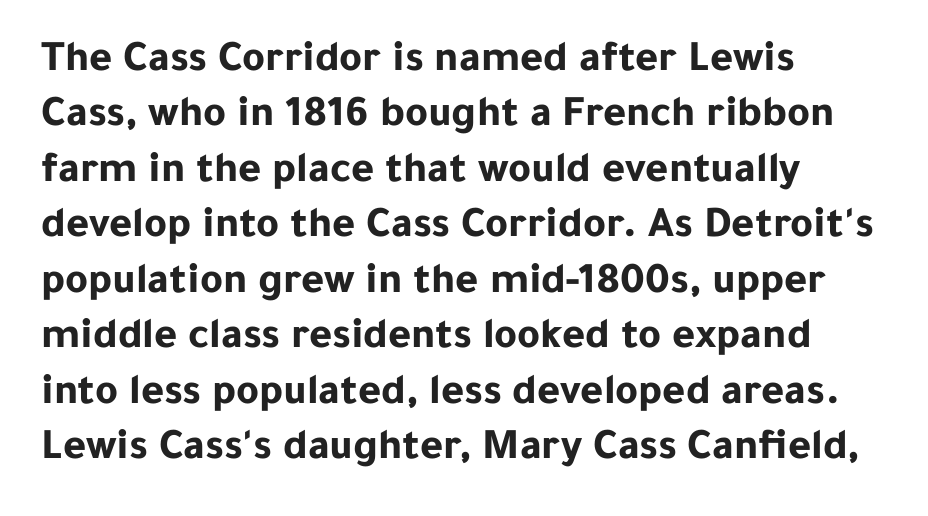
Rule under the text: the space is simply empty. Each glyph is drawn with heavy, bold strokes. Style check: upright. One-word summary of the alignment: left. The letters advance in unequal steps, a hallmark of proportional type.
